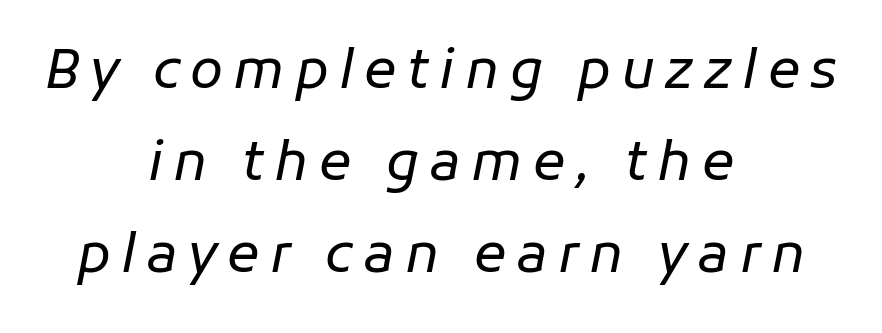
{"italic": "yes", "lean": "right", "slant_degrees": 11, "bold": "no", "weight": "regular", "width": "normal", "stroke_contrast": "low", "x_height": "medium", "monospaced": "no", "underline": "no", "align": "center", "line_spacing": "normal", "line_spacing_ratio": 1.7, "glyph_px": 54}
